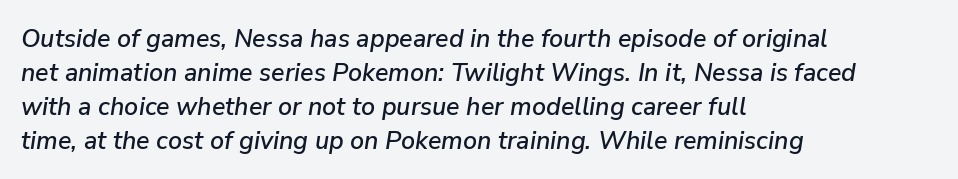
Rule under the text: the space is simply empty. Line starts are locked; line ends wander. Short note: letters normally spaced. Compared with ordinary roman type, these characters are visibly tilted. Summary of vertical rhythm: regular, with standard interline spacing.
